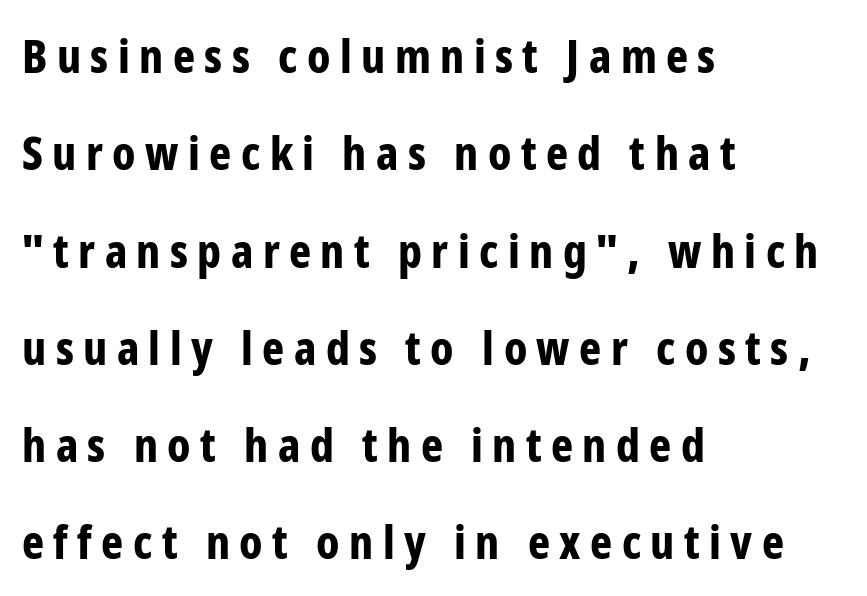
The image shows 47 px bold, condensed sans-serif type, upright; set left-aligned, loose line spacing (2.07x), unusually wide letter spacing (+0.2 em), not underlined; low stroke contrast and a medium x-height.
